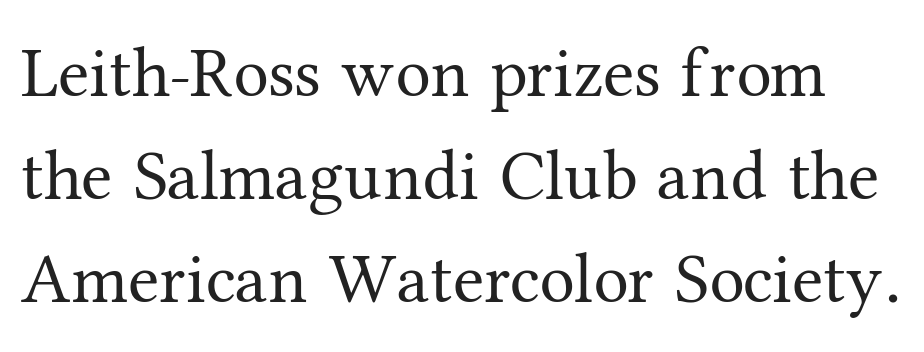
Q: Is the text bold? A: No.
Q: Is the text italic (slanted)? A: No, it is upright.
Q: Is the typeface a serif or a sans-serif typeface? A: Serif.
Q: Is the text underlined? A: No.
Q: Is the spacing between letters normal or unusually wide? A: Normal.
Q: Is the spacing between lines tight, normal or loose? A: Normal.
Q: Width (condensed, normal, or wide)? A: Normal.
Q: Stroke contrast? A: Medium.
Q: x-height? A: Medium.
Q: Monospaced? A: No.
